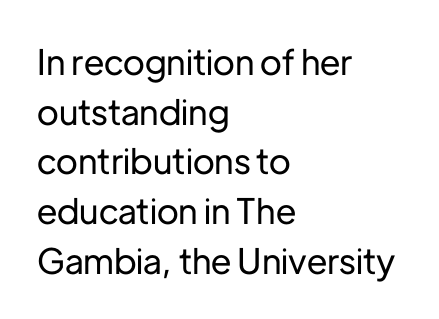
The image shows 35 px sans-serif type, upright; set left-aligned, normal line spacing (1.42x), normal letter spacing, not underlined; low stroke contrast and a medium x-height.
